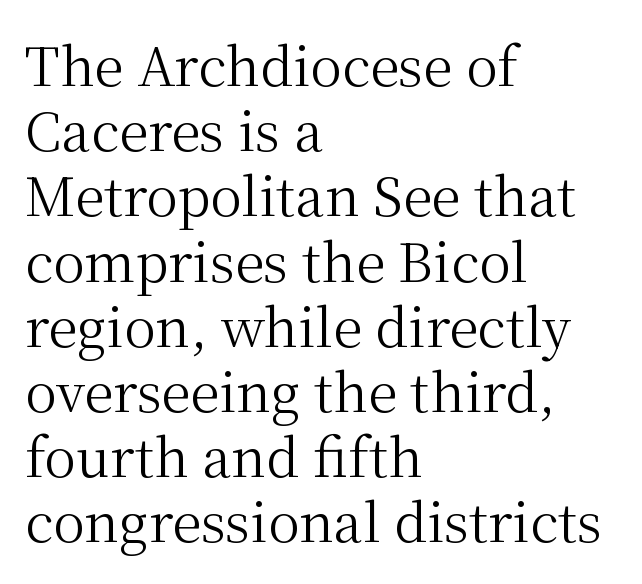
{"serif": "yes", "italic": "no", "bold": "no", "weight": "regular", "width": "normal", "stroke_contrast": "medium", "x_height": "medium", "monospaced": "no", "underline": "no", "align": "left", "line_spacing_ratio": 1.23, "letter_spacing": "normal", "letter_spacing_em": 0.0, "glyph_px": 53}
